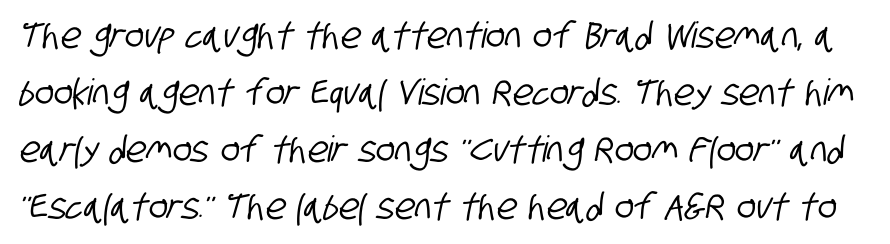
Q: Is the typeface a serif or a sans-serif typeface? A: Sans-serif.
Q: Is the text underlined? A: No.
Q: Is the spacing between letters normal or unusually wide? A: Normal.
Q: Is the spacing between lines tight, normal or loose? A: Normal.
Q: Width (condensed, normal, or wide)? A: Condensed.
Q: Stroke contrast? A: Low.
Q: x-height? A: Large.
Q: Monospaced? A: No.
